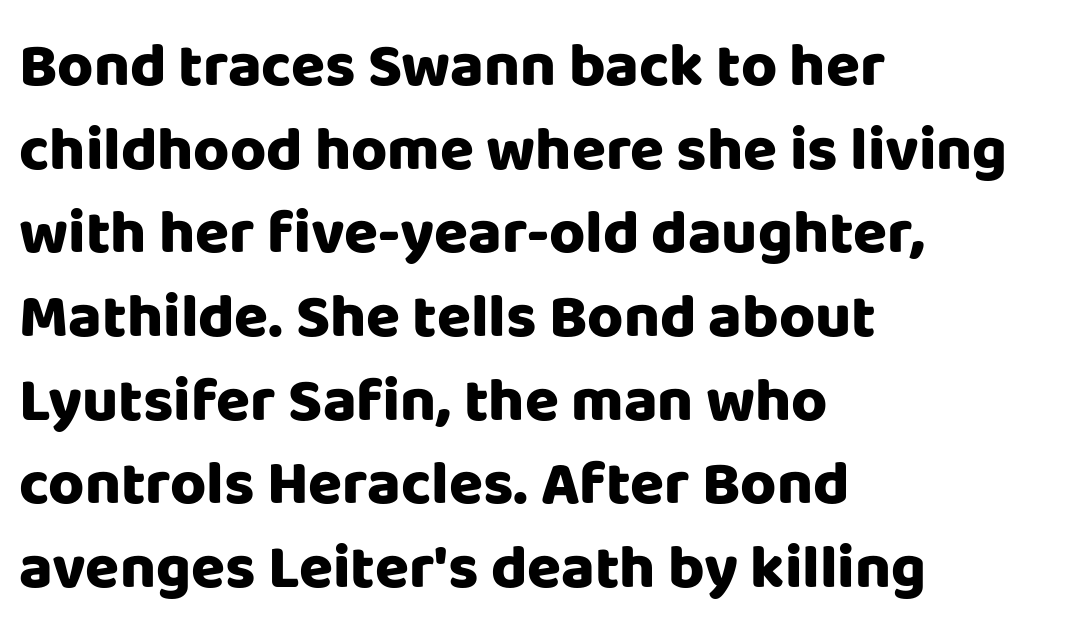
Glyph-to-glyph distance matches everyday printed text. Where is the straight margin? On the left. The lettering holds an erect, upright posture throughout. These lines are rendered in a variable-pitch font.
